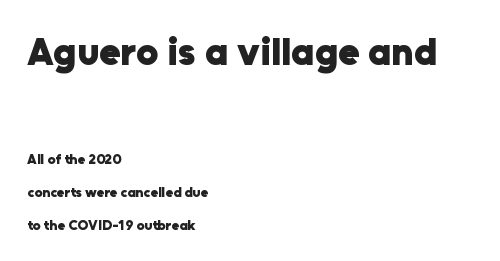
{"serif": "no", "italic": "no", "bold": "yes", "weight": "heavy", "width": "normal", "stroke_contrast": "low", "x_height": "medium", "monospaced": "no", "underline": "no", "align": "left", "line_spacing": "loose", "line_spacing_ratio": 2.35, "letter_spacing": "normal", "letter_spacing_em": 0.0, "larger_block": "first", "size_ratio": 2.79, "glyph_px": 39}
